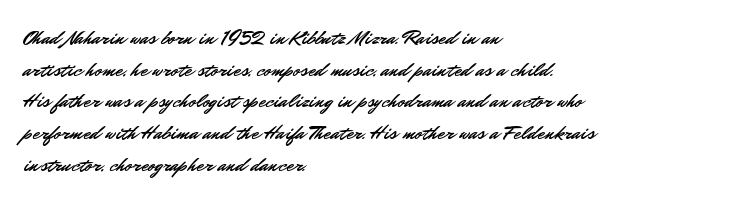
{"underline": "no", "align": "left", "line_spacing": "normal", "line_spacing_ratio": 1.51, "letter_spacing": "normal", "letter_spacing_em": 0.0, "glyph_px": 21}
